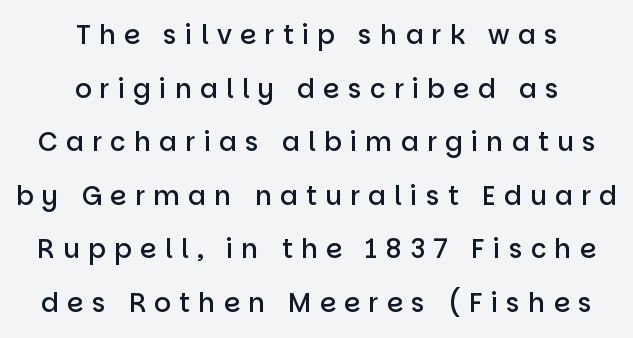
The image shows 26 px text type, upright; set centered, loose line spacing (2.06x), unusually wide letter spacing (+0.32 em), not underlined.
